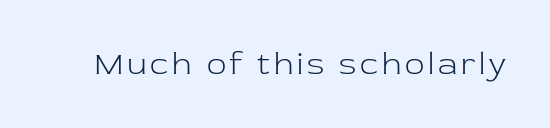
It's the straight-up-and-down kind of type. Font category for this specimen: serif. Note the varied advance widths — an 'i' is clearly narrower than an 'm'. Is the stroke heavy? The answer is a plain regular-or-lighter.
